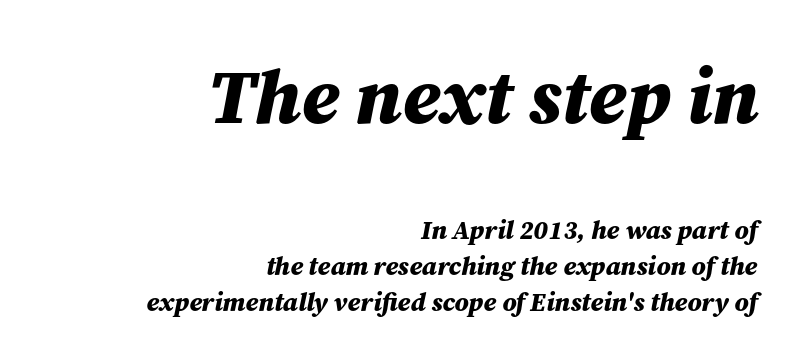
The image shows 77 px bold type, italic (leaning right); set right-aligned, normal line spacing (1.39x), normal letter spacing, not underlined; the first (top) block is 2.96x larger; medium stroke contrast and a medium x-height.
